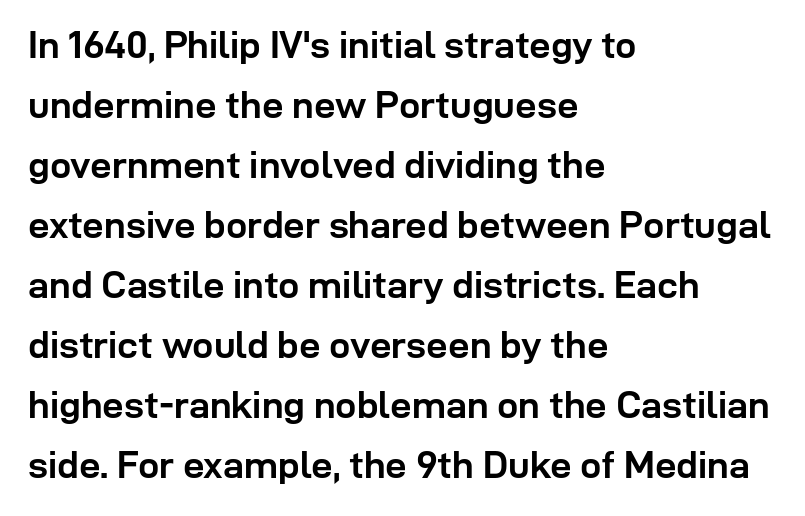
The image shows 38 px semibold sans-serif type, upright; set left-aligned, normal line spacing (1.58x), normal letter spacing, not underlined; low stroke contrast and a medium x-height.
